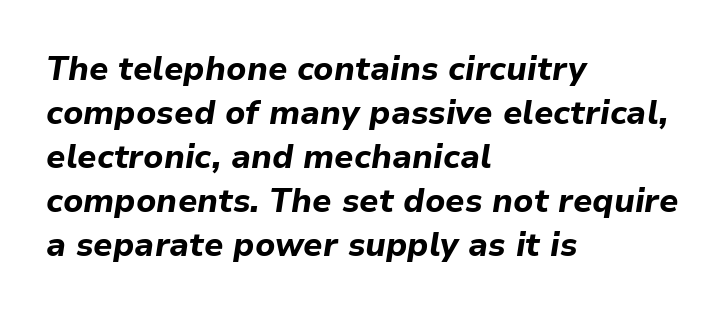
Observe the lean: these are italic letterforms. Between one letter and the next there's only the usual sliver of space. The rendering anchors every line to the left-hand side. Proportional: the letters do not fall into vertical columns. Just letters on the line, the space beneath them empty.
